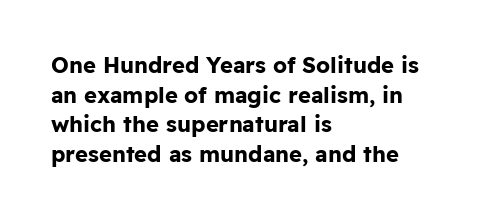
{"italic": "no", "bold": "yes", "underline": "no", "align": "left", "line_spacing": "normal", "line_spacing_ratio": 1.35, "letter_spacing": "normal", "letter_spacing_em": 0.0, "glyph_px": 22}
